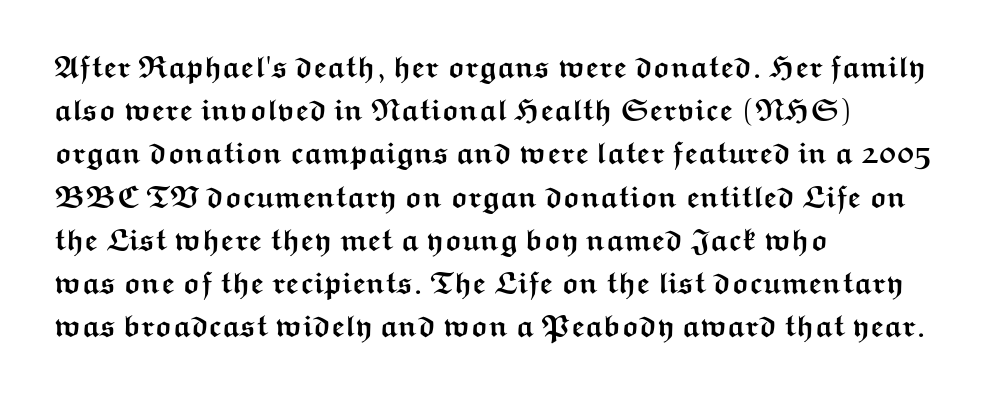
Q: Is the text bold? A: Yes.
Q: Is the text italic (slanted)? A: No, it is upright.
Q: Is the typeface a serif or a sans-serif typeface? A: Sans-serif.
Q: Is the text underlined? A: No.
Q: How is the paragraph aligned? A: Left-aligned.
Q: Is the spacing between letters normal or unusually wide? A: Normal.
Q: Is the spacing between lines tight, normal or loose? A: Normal.
Q: Width (condensed, normal, or wide)? A: Wide.
Q: Stroke contrast? A: Medium.
Q: x-height? A: Medium.
Q: Monospaced? A: No.
